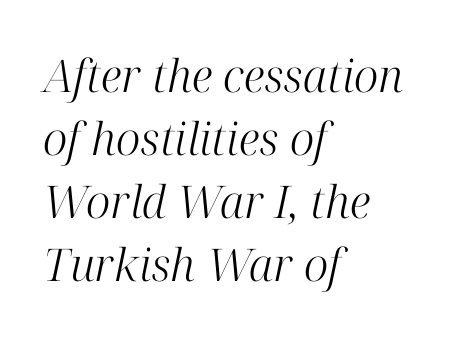
The image shows 45 px light serif type, italic (leaning right); set left-aligned, normal line spacing (1.4x), normal letter spacing, not underlined; high stroke contrast and a medium x-height.
